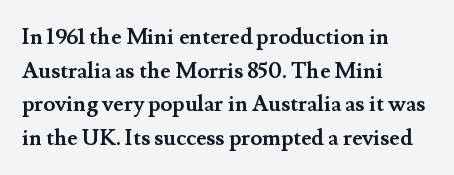
Q: Is the text bold? A: Yes.
Q: Is the text italic (slanted)? A: No, it is upright.
Q: Is the text underlined? A: No.
Q: How is the paragraph aligned? A: Left-aligned.
Q: Is the spacing between letters normal or unusually wide? A: Normal.
Q: Is the spacing between lines tight, normal or loose? A: Normal.
